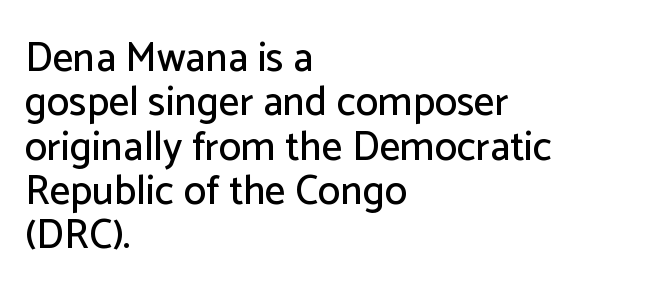
The image shows 41 px sans-serif type, upright; set left-aligned, tight line spacing (1.08x), normal letter spacing, not underlined; low stroke contrast and a medium x-height.
